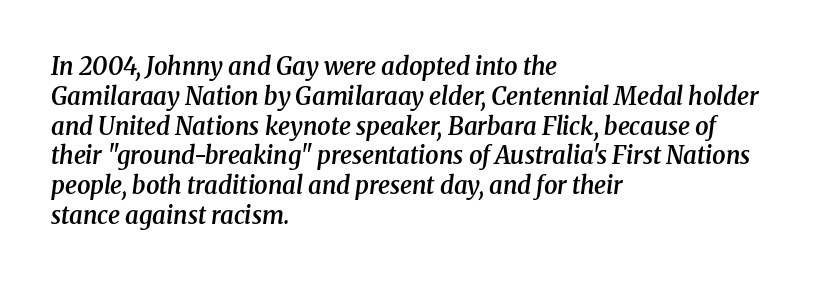
{"italic": "yes", "lean": "right", "slant_degrees": 8, "bold": "semi", "underline": "no", "align": "left", "line_spacing_ratio": 1.24, "letter_spacing": "normal", "letter_spacing_em": 0.0, "glyph_px": 24}
